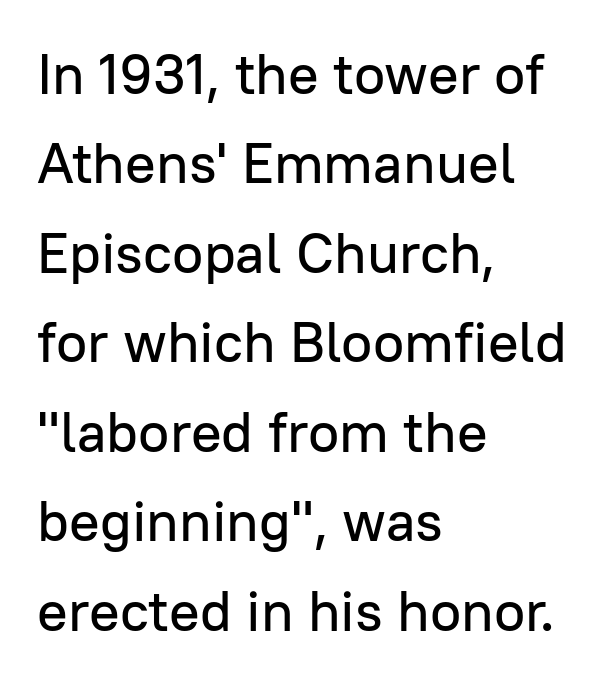
Q: Is the text italic (slanted)? A: No, it is upright.
Q: Is the typeface a serif or a sans-serif typeface? A: Sans-serif.
Q: Is the text underlined? A: No.
Q: How is the paragraph aligned? A: Left-aligned.
Q: Is the spacing between letters normal or unusually wide? A: Normal.
Q: Is the spacing between lines tight, normal or loose? A: Normal.
Q: Width (condensed, normal, or wide)? A: Normal.
Q: Stroke contrast? A: Low.
Q: x-height? A: Medium.
Q: Monospaced? A: No.
